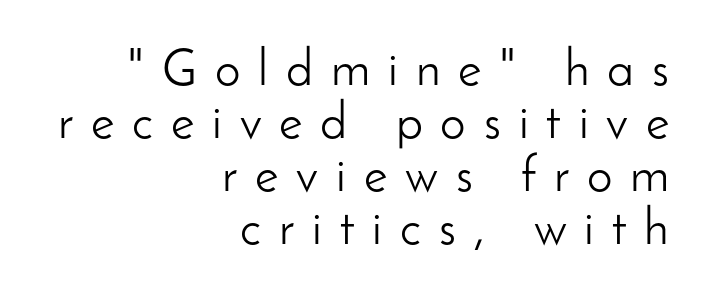
Q: Is the text bold? A: No.
Q: Is the text italic (slanted)? A: No, it is upright.
Q: Is the typeface a serif or a sans-serif typeface? A: Sans-serif.
Q: Is the text underlined? A: No.
Q: How is the paragraph aligned? A: Right-aligned.
Q: Is the spacing between letters normal or unusually wide? A: Unusually wide.
Q: Is the spacing between lines tight, normal or loose? A: Tight.
Q: Width (condensed, normal, or wide)? A: Normal.
Q: Stroke contrast? A: Low.
Q: x-height? A: Small.
Q: Monospaced? A: No.
